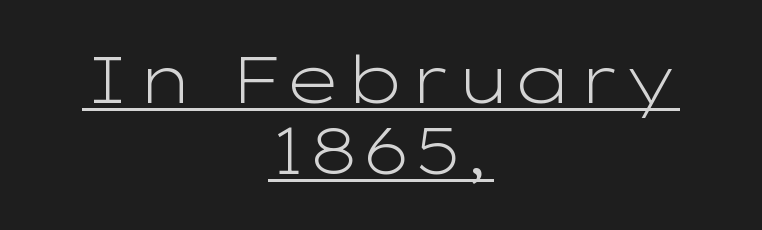
Q: Is the text bold? A: No.
Q: Is the text italic (slanted)? A: No, it is upright.
Q: Is the typeface a serif or a sans-serif typeface? A: Sans-serif.
Q: Is the text underlined? A: Yes.
Q: How is the paragraph aligned? A: Centered.
Q: Is the spacing between letters normal or unusually wide? A: Normal.
Q: Is the spacing between lines tight, normal or loose? A: Tight.
Q: Width (condensed, normal, or wide)? A: Wide.
Q: Stroke contrast? A: Low.
Q: x-height? A: Medium.
Q: Monospaced? A: No.
